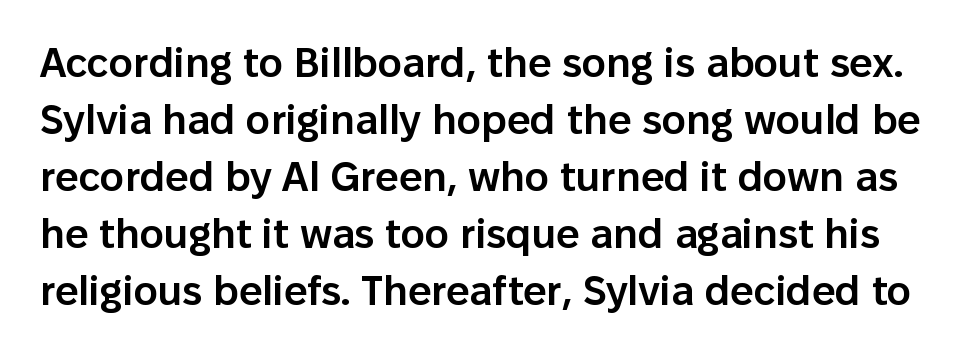
{"serif": "no", "italic": "no", "bold": "semi", "weight": "semibold", "width": "normal", "stroke_contrast": "low", "x_height": "medium", "monospaced": "no", "underline": "no", "line_spacing": "normal", "line_spacing_ratio": 1.39, "letter_spacing": "normal", "letter_spacing_em": 0.0, "glyph_px": 41}
